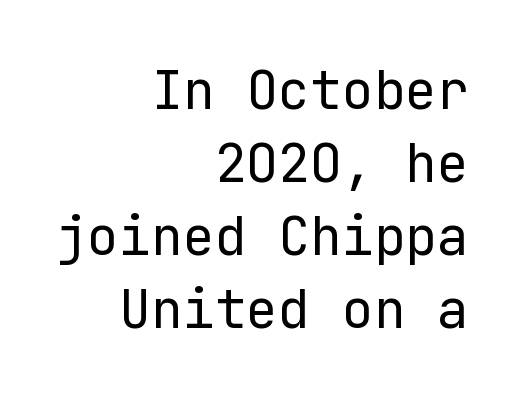
The image shows 53 px regular-weight sans-serif type, upright; set right-aligned, normal line spacing (1.38x), normal letter spacing, not underlined; low stroke contrast and a medium x-height.
